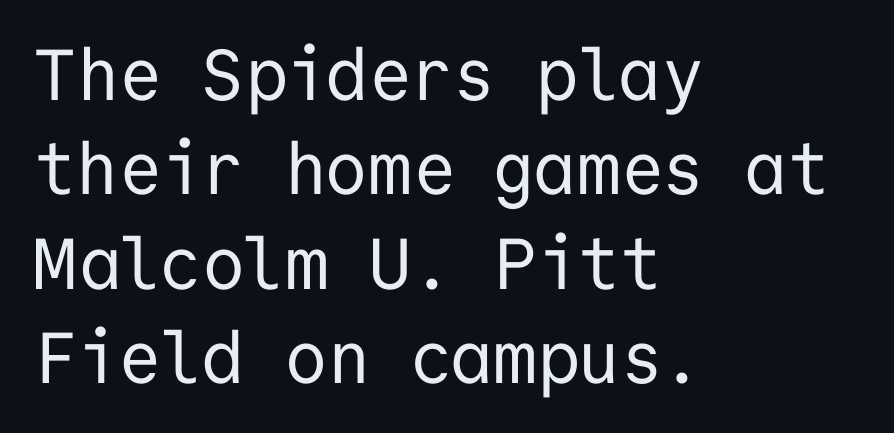
The image shows 72 px regular-weight sans-serif type, upright, monospaced; set left-aligned, normal line spacing (1.31x), normal letter spacing, not underlined; low stroke contrast and a medium x-height.
